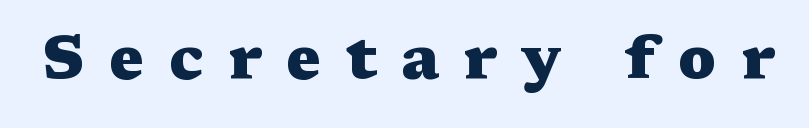
The image shows 59 px heavy, wide serif type, upright; set unusually wide letter spacing (+0.41 em), not underlined; medium stroke contrast and a medium x-height.
